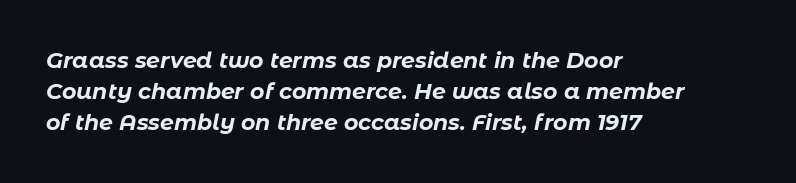
The glyphs have the mass of a bold cut. The specimen omits any rule beneath the text block's lines. Every row of glyphs begins at an identical x-position on the left. Students, observe: this is what conventionally led text looks like. Italic? Definitely — the glyphs are oblique.
